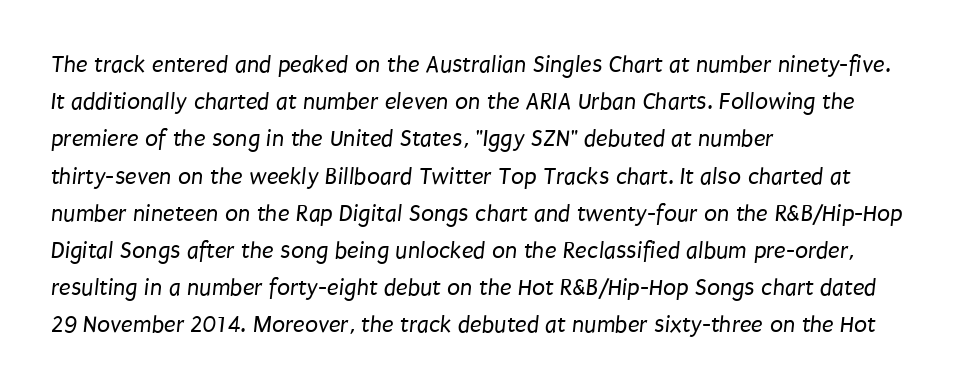
Q: Is the text bold? A: No.
Q: Is the text underlined? A: No.
Q: How is the paragraph aligned? A: Left-aligned.
Q: Is the spacing between letters normal or unusually wide? A: Normal.
Q: Is the spacing between lines tight, normal or loose? A: Normal.
